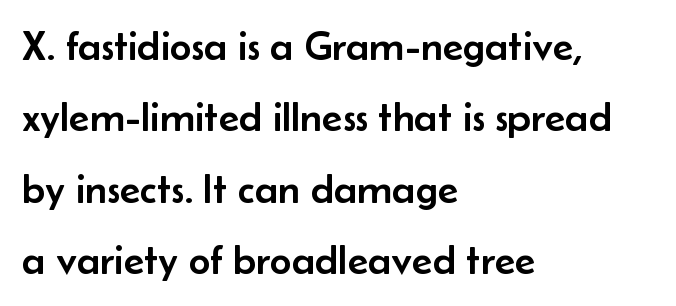
The image shows 42 px sans-serif type, upright; set left-aligned, normal line spacing (1.7x), normal letter spacing, not underlined; low stroke contrast and a small x-height.
